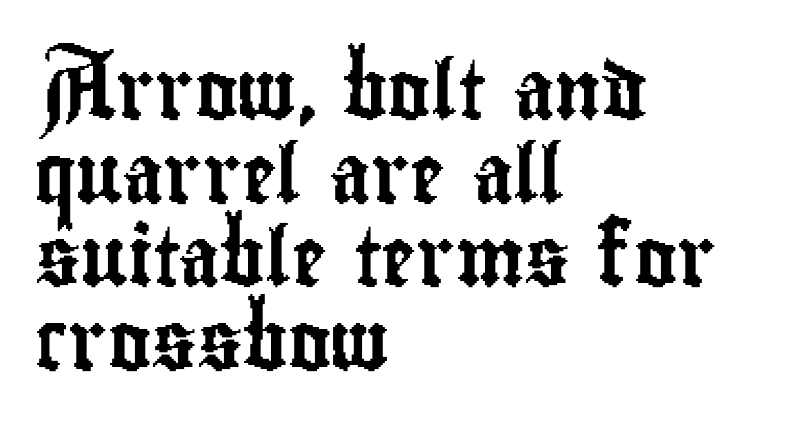
The image shows 58 px condensed sans-serif type, upright; set left-aligned, normal line spacing (1.44x), normal letter spacing, not underlined; low stroke contrast and a small x-height.
